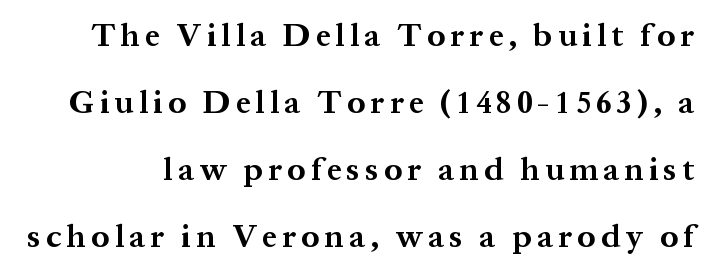
{"serif": "yes", "italic": "no", "bold": "yes", "weight": "bold", "width": "normal", "stroke_contrast": "medium", "x_height": "medium", "monospaced": "no", "underline": "no", "line_spacing": "loose", "line_spacing_ratio": 2.09, "glyph_px": 32}
